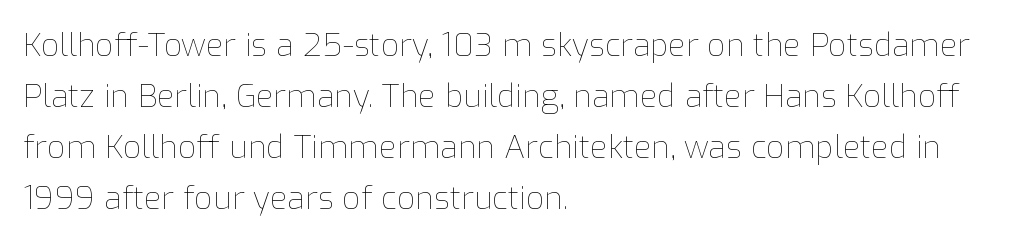
{"italic": "no", "bold": "no", "weight": "thin", "width": "normal", "stroke_contrast": "low", "x_height": "medium", "monospaced": "no", "underline": "no", "align": "left", "line_spacing": "normal", "line_spacing_ratio": 1.59, "letter_spacing": "normal", "letter_spacing_em": 0.0, "glyph_px": 32}
